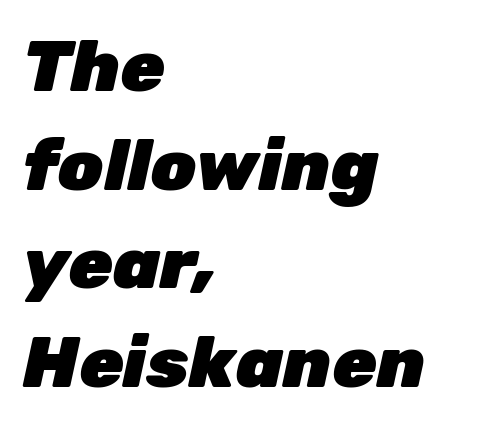
Q: Is the text bold? A: Yes.
Q: Is the text italic (slanted)? A: Yes, it leans right by about 12 degrees.
Q: Is the text underlined? A: No.
Q: How is the paragraph aligned? A: Left-aligned.
Q: Is the spacing between letters normal or unusually wide? A: Normal.
Q: Is the spacing between lines tight, normal or loose? A: Normal.
Q: Width (condensed, normal, or wide)? A: Normal.
Q: Stroke contrast? A: Low.
Q: x-height? A: Medium.
Q: Monospaced? A: No.
